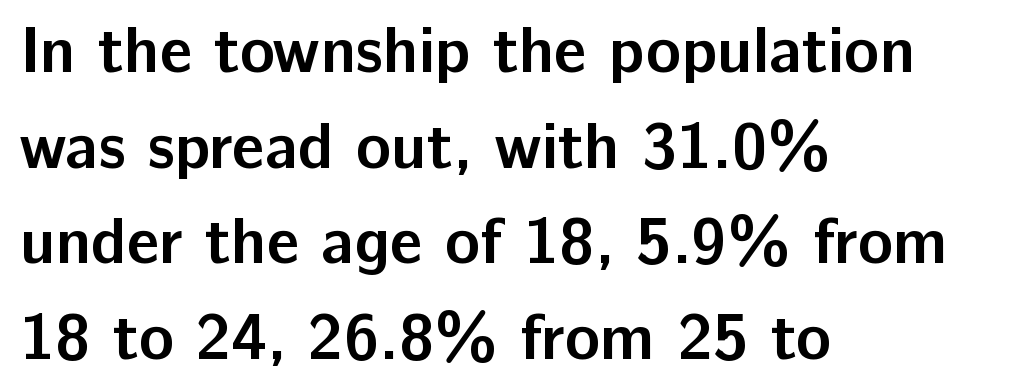
Tracking value appears to be zero — textbook default spacing. A dark, heavy texture on the line: the type is bold. Spacing verdict: proportional, widths tailored to each character. This sample uses a sans-serif face. The vertical gap from one line to the next is medium. Tall strokes in this sample are plumb rather than angled.
